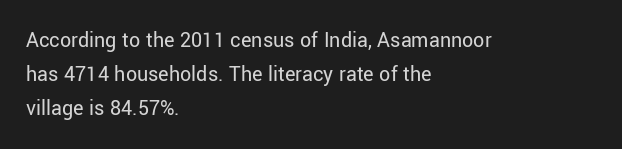
Q: Is the text bold? A: No.
Q: Is the text italic (slanted)? A: No, it is upright.
Q: Is the text underlined? A: No.
Q: How is the paragraph aligned? A: Left-aligned.
Q: Is the spacing between letters normal or unusually wide? A: Normal.
Q: Is the spacing between lines tight, normal or loose? A: Normal.
